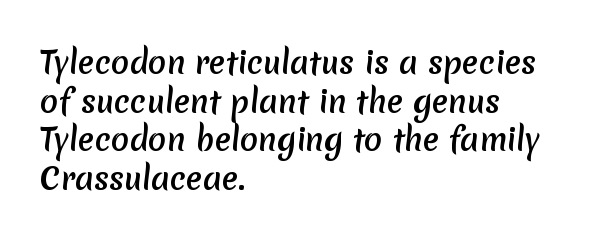
Q: Is the text bold? A: Yes.
Q: Is the typeface a serif or a sans-serif typeface? A: Sans-serif.
Q: Is the text underlined? A: No.
Q: How is the paragraph aligned? A: Left-aligned.
Q: Is the spacing between letters normal or unusually wide? A: Normal.
Q: Is the spacing between lines tight, normal or loose? A: Normal.
Q: Width (condensed, normal, or wide)? A: Normal.
Q: Stroke contrast? A: Low.
Q: x-height? A: Medium.
Q: Monospaced? A: No.
